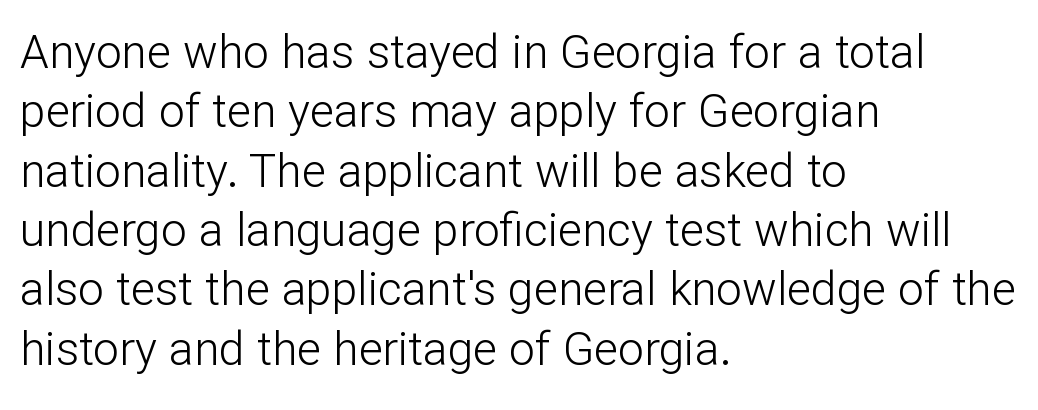
{"serif": "no", "italic": "no", "bold": "no", "weight": "light", "width": "normal", "stroke_contrast": "low", "x_height": "medium", "monospaced": "no", "underline": "no", "align": "left", "line_spacing": "normal", "line_spacing_ratio": 1.29, "letter_spacing": "normal", "letter_spacing_em": 0.0, "glyph_px": 46}
